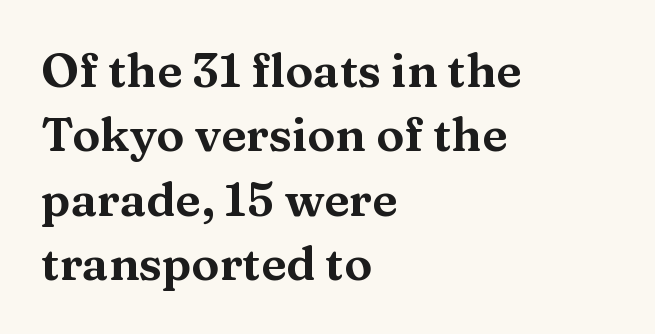
The image shows 47 px wide serif type, upright; set left-aligned, normal line spacing (1.37x), normal letter spacing, not underlined; medium stroke contrast and a medium x-height.
